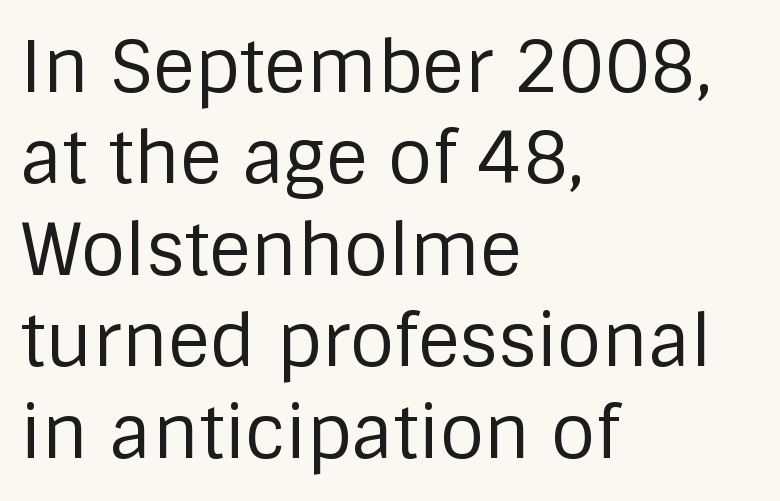
The passage shown is typed in a proportional face where columns would drift. If you drew a ruler down the left edge, every line would touch it. Nothing sits at the stroke ends, so this counts as sans-serif. Leading matches the norm, producing a regular column.
